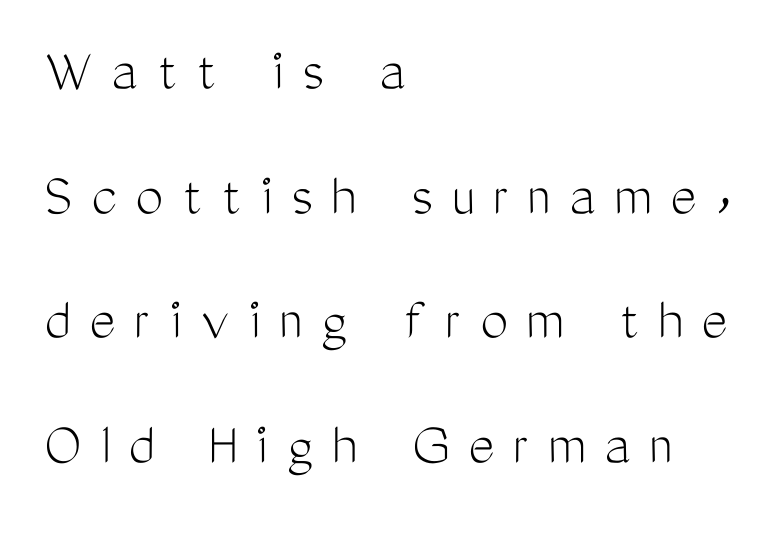
The image shows 62 px light, condensed sans-serif type, upright; set left-aligned, loose line spacing (2.01x), unusually wide letter spacing (+0.31 em), not underlined; medium stroke contrast and a medium x-height.
